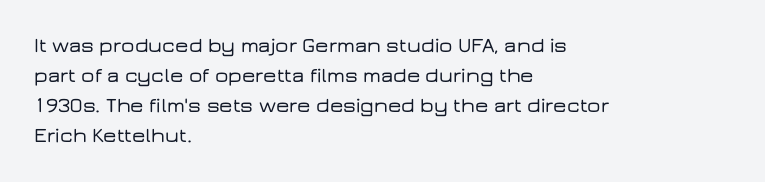
Q: Is the text italic (slanted)? A: No, it is upright.
Q: Is the text underlined? A: No.
Q: How is the paragraph aligned? A: Left-aligned.
Q: Is the spacing between letters normal or unusually wide? A: Normal.
Q: Is the spacing between lines tight, normal or loose? A: Normal.
